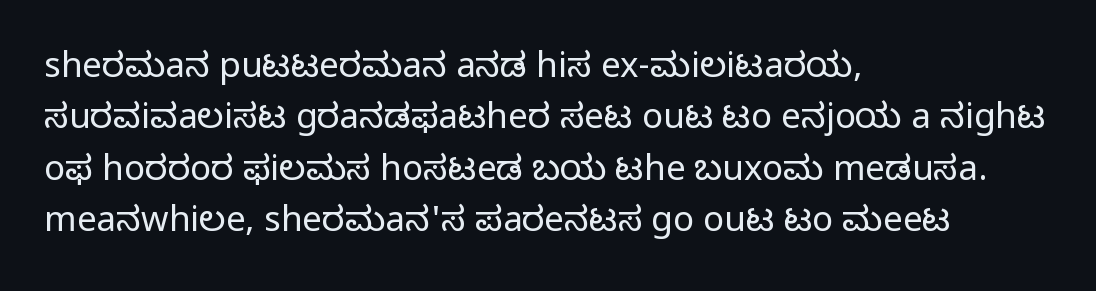
Q: Is the text bold? A: No.
Q: Is the text italic (slanted)? A: No, it is upright.
Q: Is the typeface a serif or a sans-serif typeface? A: Sans-serif.
Q: Is the text underlined? A: No.
Q: How is the paragraph aligned? A: Left-aligned.
Q: Is the spacing between letters normal or unusually wide? A: Normal.
Q: Is the spacing between lines tight, normal or loose? A: Normal.
Q: Width (condensed, normal, or wide)? A: Normal.
Q: Stroke contrast? A: Low.
Q: x-height? A: Medium.
Q: Monospaced? A: No.
